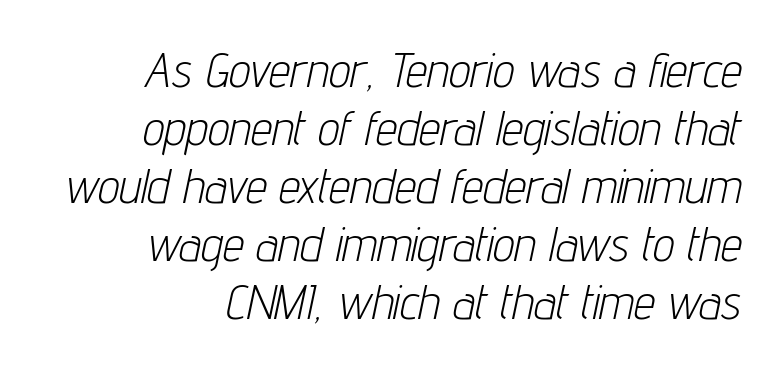
Q: Is the text bold? A: No.
Q: Is the text italic (slanted)? A: Yes, it leans right by about 12 degrees.
Q: Is the text underlined? A: No.
Q: How is the paragraph aligned? A: Right-aligned.
Q: Is the spacing between letters normal or unusually wide? A: Normal.
Q: Width (condensed, normal, or wide)? A: Condensed.
Q: Stroke contrast? A: Low.
Q: x-height? A: Medium.
Q: Monospaced? A: No.
